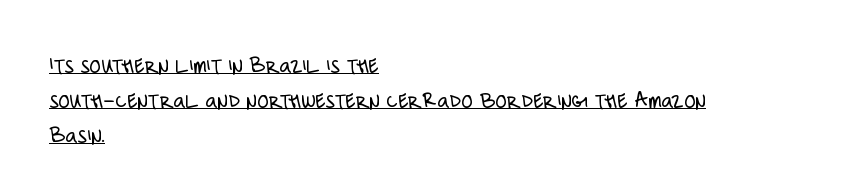
The lines sit at an ordinary, default distance from one another. Nothing heavy about these letters — not bold at all. Notice how the passage keeps a crisp vertical edge on the left only. Is there any slant? The stems are plumb.
